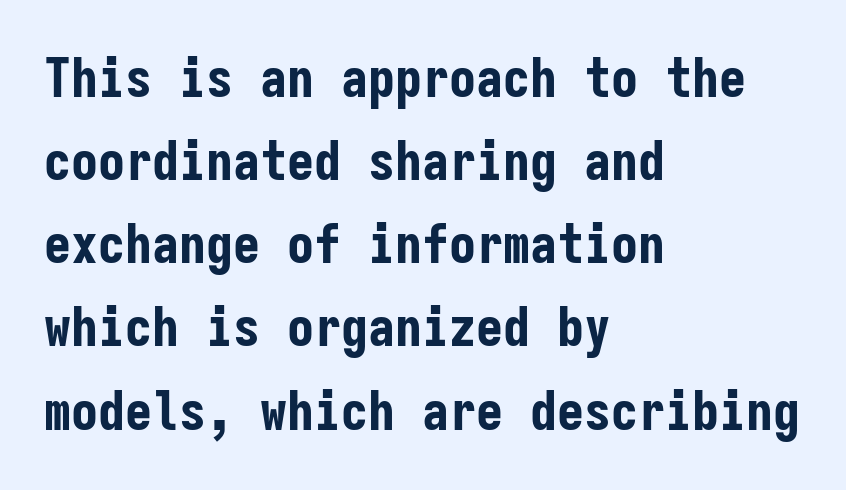
Q: Is the text bold? A: Yes.
Q: Is the text italic (slanted)? A: No, it is upright.
Q: Is the typeface a serif or a sans-serif typeface? A: Sans-serif.
Q: Is the text underlined? A: No.
Q: How is the paragraph aligned? A: Left-aligned.
Q: Is the spacing between letters normal or unusually wide? A: Normal.
Q: Is the spacing between lines tight, normal or loose? A: Normal.
Q: Width (condensed, normal, or wide)? A: Condensed.
Q: Stroke contrast? A: Low.
Q: x-height? A: Medium.
Q: Monospaced? A: Yes.
